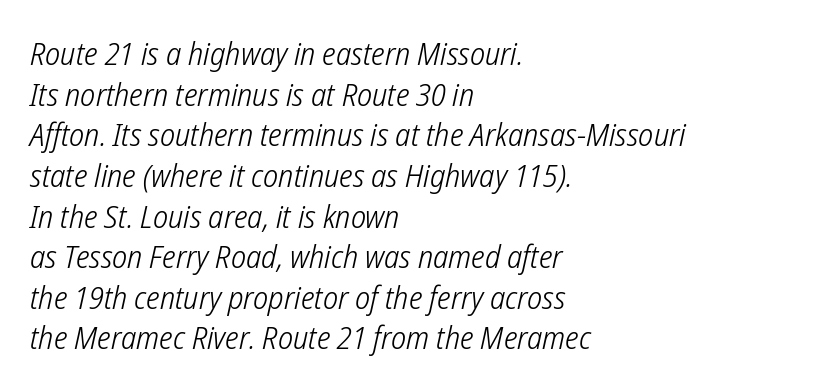
This rendering features lettering with no underline. In CSS terms this would be text-align: left. This rendering leaves character spacing at its baseline value. Examine the stroke ends and you'll find no serifs. Each new line begins a customary step beneath the previous one.
